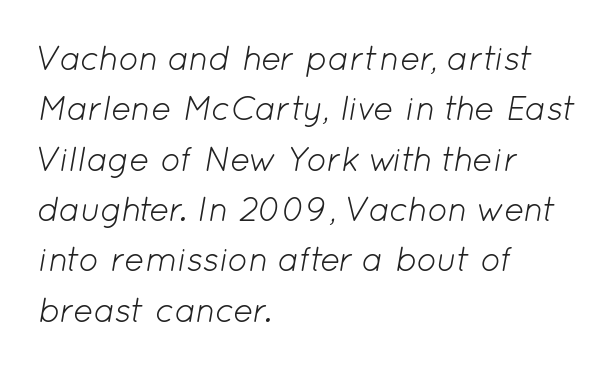
If you drew a line through each stem, it would be angled. How are the letters spaced? Ordinarily, with no added tracking. Do the characters align in a grid? No, the font is proportional. Quick note: interline space is typical. The rag falls on the right side of this text block. Nobody drew a line under any word here.
